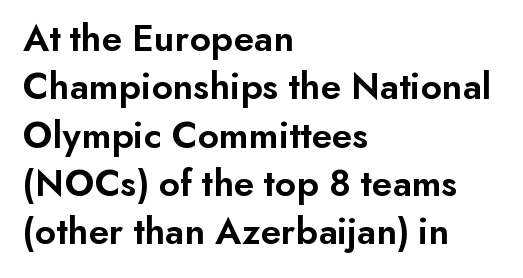
Q: Is the text bold? A: Semi-bold.
Q: Is the text italic (slanted)? A: No, it is upright.
Q: Is the typeface a serif or a sans-serif typeface? A: Sans-serif.
Q: Is the text underlined? A: No.
Q: How is the paragraph aligned? A: Left-aligned.
Q: Is the spacing between letters normal or unusually wide? A: Normal.
Q: Width (condensed, normal, or wide)? A: Normal.
Q: Stroke contrast? A: Low.
Q: x-height? A: Small.
Q: Monospaced? A: No.
